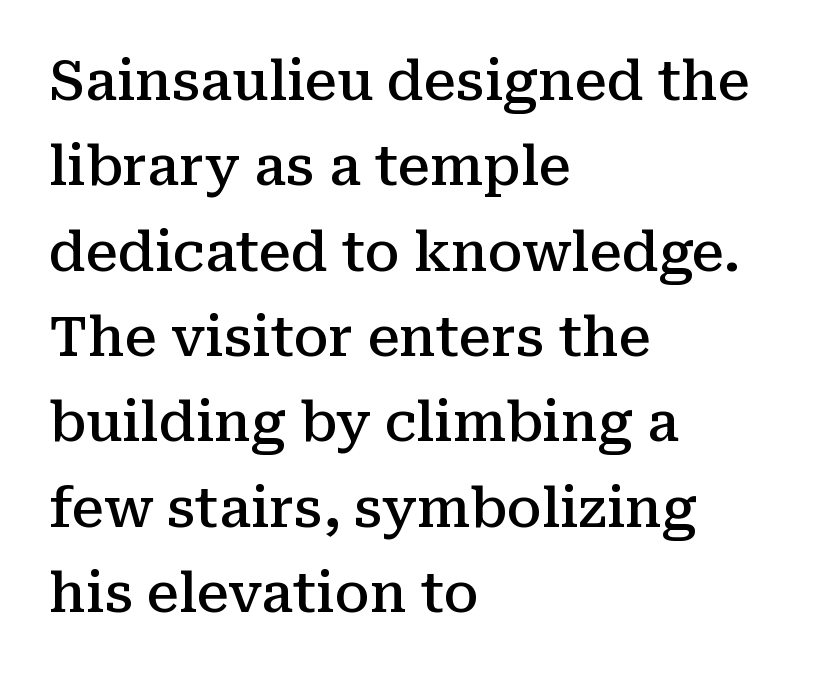
Q: Is the text bold? A: Semi-bold.
Q: Is the text italic (slanted)? A: No, it is upright.
Q: Is the typeface a serif or a sans-serif typeface? A: Serif.
Q: Is the text underlined? A: No.
Q: How is the paragraph aligned? A: Left-aligned.
Q: Is the spacing between letters normal or unusually wide? A: Normal.
Q: Is the spacing between lines tight, normal or loose? A: Normal.
Q: Width (condensed, normal, or wide)? A: Normal.
Q: Stroke contrast? A: Medium.
Q: x-height? A: Medium.
Q: Monospaced? A: No.
